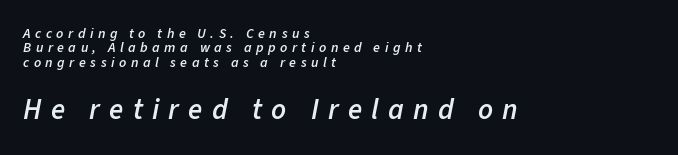
{"italic": "yes", "lean": "right", "slant_degrees": 11, "bold": "semi", "weight": "semibold", "width": "normal", "stroke_contrast": "low", "x_height": "medium", "monospaced": "no", "underline": "no", "align": "left", "line_spacing": "tight", "line_spacing_ratio": 1.02, "letter_spacing": "wide", "letter_spacing_em": 0.32, "larger_block": "second", "size_ratio": 2.07, "glyph_px": 29}
